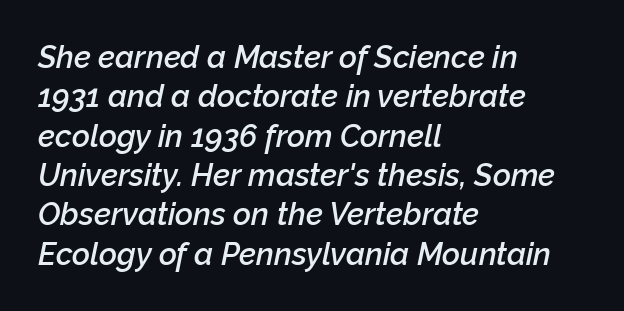
The image shows 31 px semibold type, italic (leaning right); set left-aligned, normal line spacing (1.27x), normal letter spacing, not underlined; low stroke contrast and a medium x-height.
